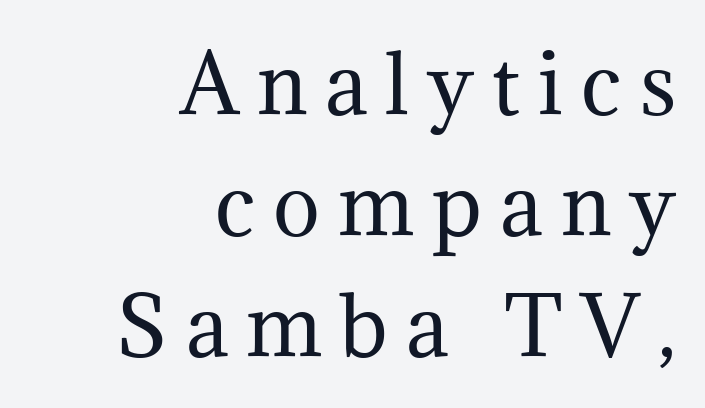
The image shows 79 px regular-weight serif type, upright; set right-aligned, normal line spacing (1.53x), unusually wide letter spacing (+0.23 em), not underlined; medium stroke contrast and a medium x-height.
